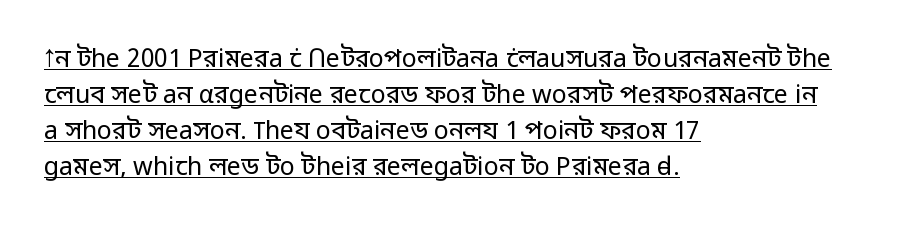
The image shows 25 px text type, upright; set left-aligned, normal line spacing (1.44x), normal letter spacing, underlined.
